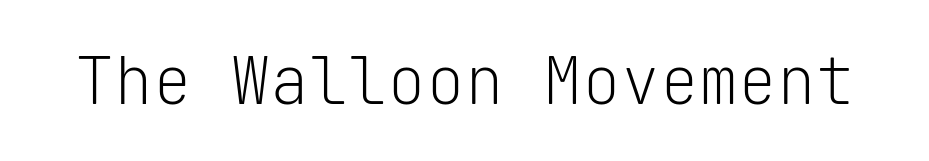
Q: Is the text bold? A: No.
Q: Is the text italic (slanted)? A: No, it is upright.
Q: Is the typeface a serif or a sans-serif typeface? A: Sans-serif.
Q: Is the text underlined? A: No.
Q: Is the spacing between letters normal or unusually wide? A: Normal.
Q: Width (condensed, normal, or wide)? A: Normal.
Q: Stroke contrast? A: Low.
Q: x-height? A: Medium.
Q: Monospaced? A: Yes.
